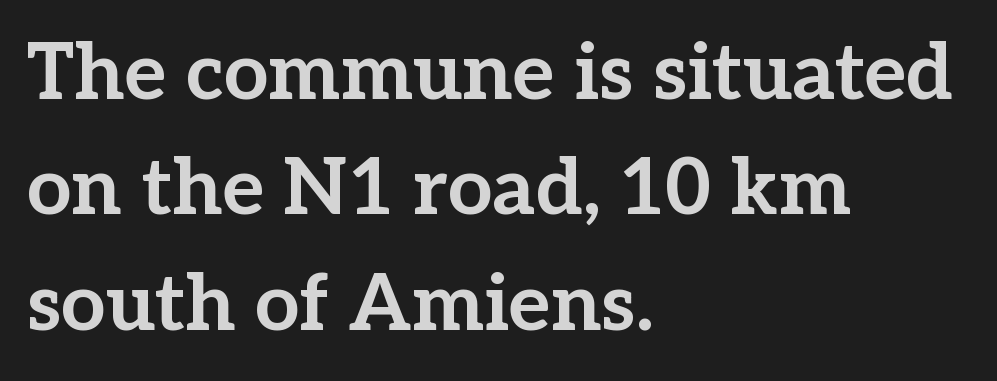
The image shows 79 px bold serif type, upright; set left-aligned, normal line spacing (1.46x), normal letter spacing, not underlined; low stroke contrast and a medium x-height.
